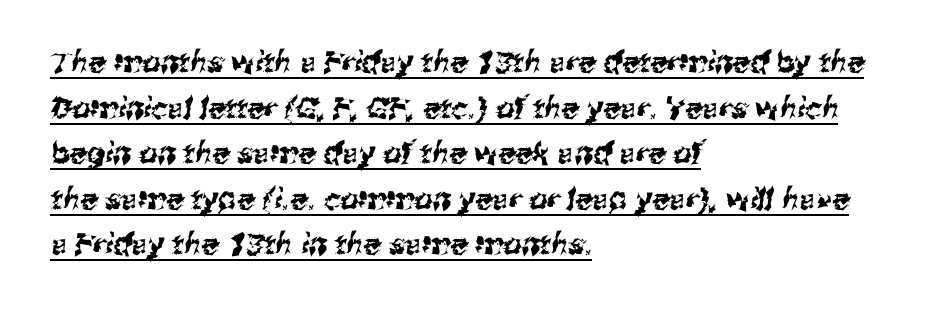
Underline: present. The passage shown is typed in a proportional face where columns would drift. Does extra space separate the letters? No, they use regular spacing. Horizontally, the lines are justified to the leading edge only. Note: no serifs on the glyphs. Reading down the column, the eye jumps a familiar distance to each next line.
